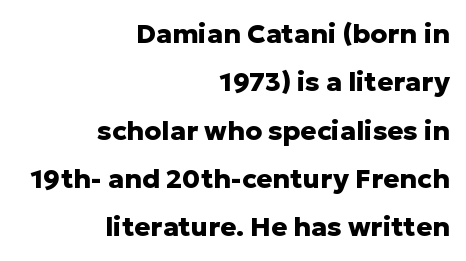
Q: Is the text bold? A: Yes.
Q: Is the text italic (slanted)? A: No, it is upright.
Q: Is the text underlined? A: No.
Q: How is the paragraph aligned? A: Right-aligned.
Q: Is the spacing between letters normal or unusually wide? A: Normal.
